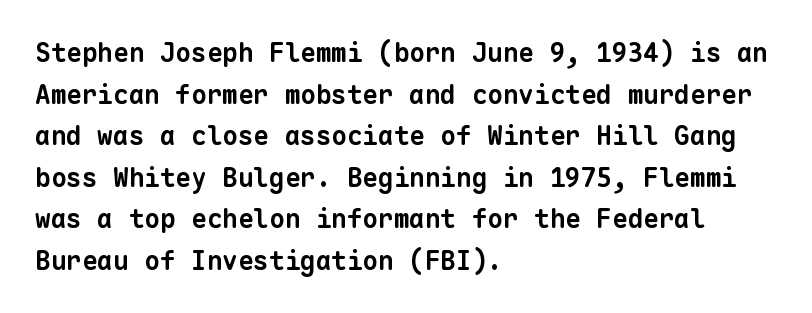
{"bold": "yes", "underline": "no", "align": "left", "line_spacing": "normal", "line_spacing_ratio": 1.6, "letter_spacing": "normal", "letter_spacing_em": 0.0, "glyph_px": 26}
